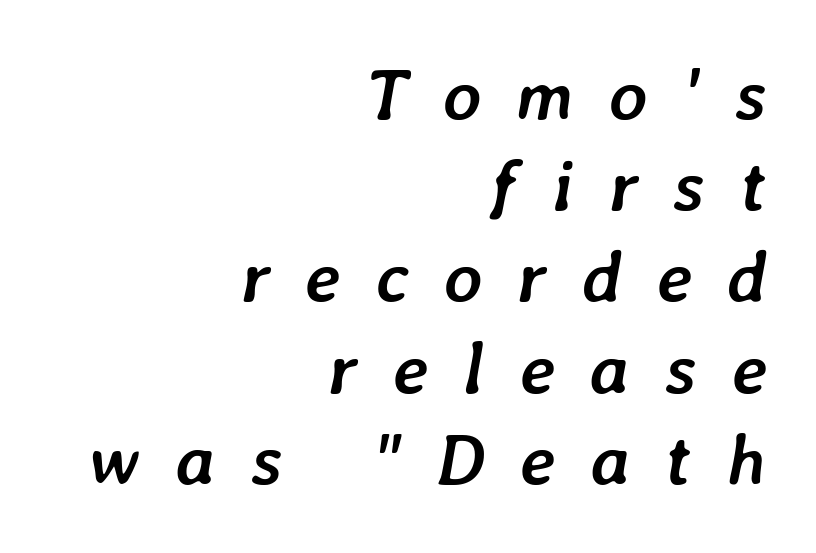
Q: Is the text bold? A: Yes.
Q: Is the text italic (slanted)? A: Yes, it leans right by about 7 degrees.
Q: Is the text underlined? A: No.
Q: How is the paragraph aligned? A: Right-aligned.
Q: Is the spacing between letters normal or unusually wide? A: Unusually wide.
Q: Is the spacing between lines tight, normal or loose? A: Normal.
Q: Width (condensed, normal, or wide)? A: Normal.
Q: Stroke contrast? A: Low.
Q: x-height? A: Medium.
Q: Monospaced? A: No.
